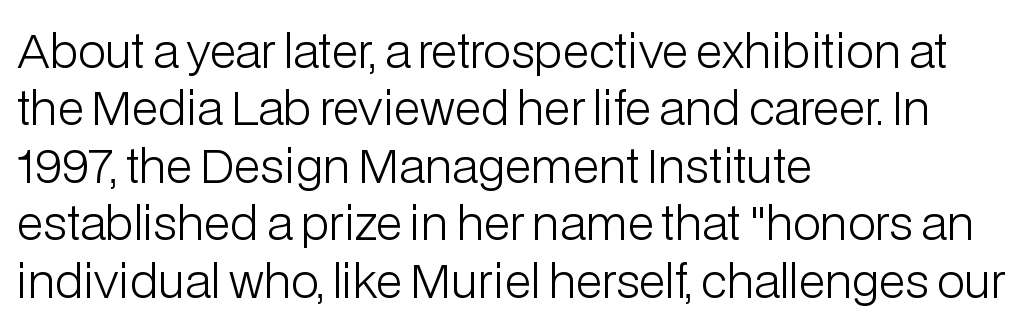
The image shows 46 px light sans-serif type, upright; set left-aligned, normal line spacing (1.25x), normal letter spacing, not underlined; low stroke contrast and a medium x-height.
